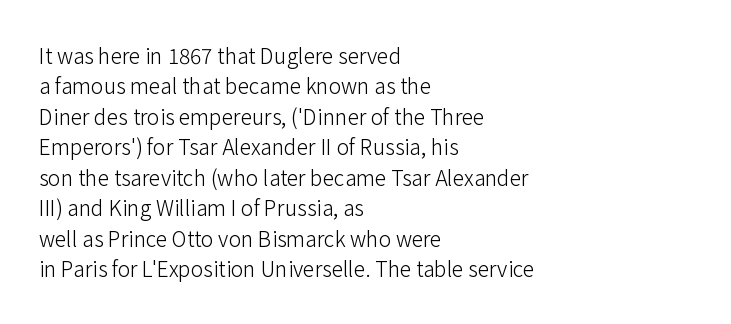
Letter spacing: default. Ink coverage per letter is moderate at most. The rag falls on the right side of this text block. Descenders are the only things crossing below the line. This block has exactly the height ordinary leading produces. This is the regular roman posture of the typeface.
